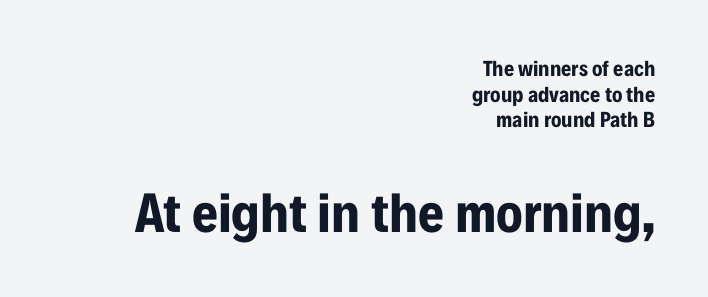
{"serif": "no", "italic": "no", "bold": "yes", "weight": "bold", "width": "condensed", "stroke_contrast": "low", "x_height": "medium", "monospaced": "no", "underline": "no", "align": "right", "line_spacing_ratio": 1.17, "letter_spacing": "normal", "letter_spacing_em": 0.0, "larger_block": "second", "size_ratio": 2.55, "glyph_px": 56}
